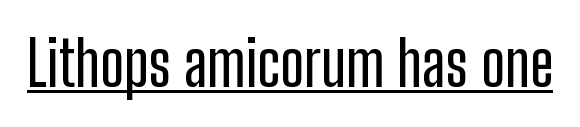
The image shows 62 px condensed sans-serif type, upright; set normal letter spacing, underlined; low stroke contrast and a medium x-height.
